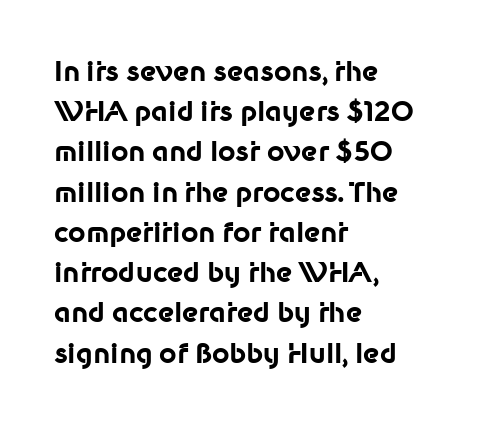
The image shows 27 px bold type, upright; set left-aligned, normal line spacing (1.49x), normal letter spacing, not underlined.
